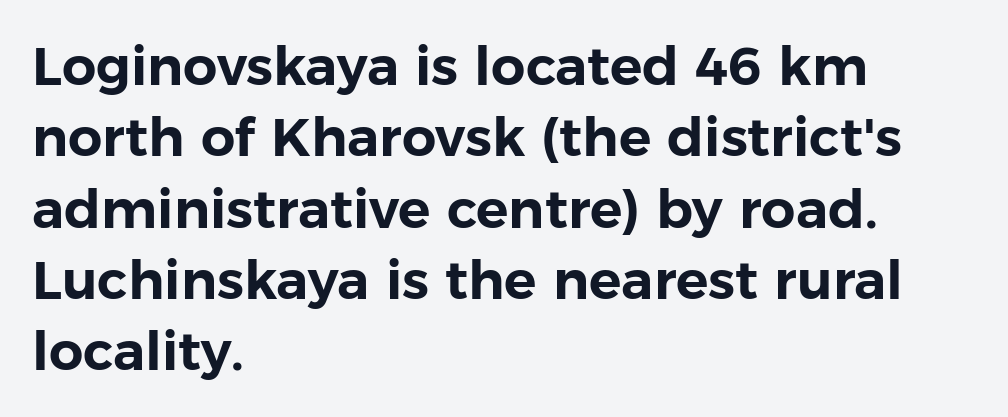
Q: Is the text italic (slanted)? A: No, it is upright.
Q: Is the typeface a serif or a sans-serif typeface? A: Sans-serif.
Q: Is the text underlined? A: No.
Q: How is the paragraph aligned? A: Left-aligned.
Q: Is the spacing between letters normal or unusually wide? A: Normal.
Q: Is the spacing between lines tight, normal or loose? A: Normal.
Q: Width (condensed, normal, or wide)? A: Normal.
Q: Stroke contrast? A: Low.
Q: x-height? A: Medium.
Q: Monospaced? A: No.
